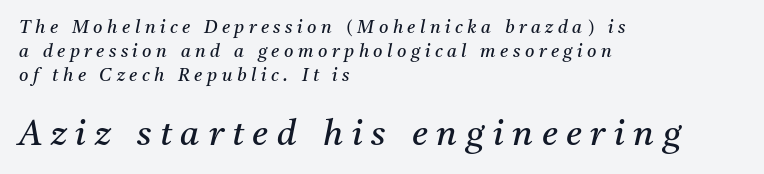
{"serif": "yes", "italic": "yes", "lean": "right", "slant_degrees": 11, "bold": "no", "weight": "regular", "width": "normal", "stroke_contrast": "medium", "x_height": "medium", "monospaced": "no", "underline": "no", "align": "left", "line_spacing": "normal", "line_spacing_ratio": 1.32, "letter_spacing": "wide", "letter_spacing_em": 0.25, "larger_block": "second", "size_ratio": 1.94, "glyph_px": 35}
